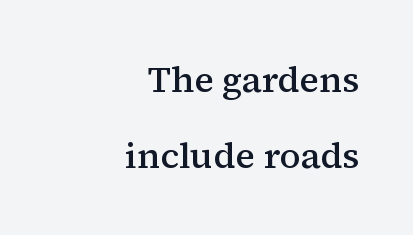
{"serif": "yes", "italic": "no", "bold": "semi", "weight": "semibold", "width": "normal", "stroke_contrast": "medium", "x_height": "medium", "monospaced": "no", "underline": "no", "align": "right", "line_spacing": "loose", "line_spacing_ratio": 2.11, "letter_spacing": "normal", "letter_spacing_em": 0.0, "glyph_px": 36}
